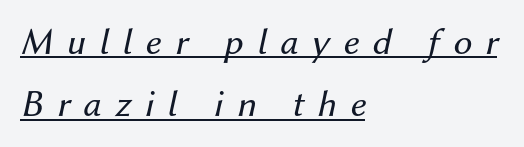
Successive baselines arrive at the customary interval. Quick note: italic. Caption: expanded tracking, letters set apart. The typesetting does not lean heavy: it is not bold.
